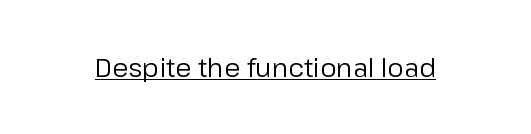
The image shows 26 px text type, upright; set normal letter spacing, underlined.
